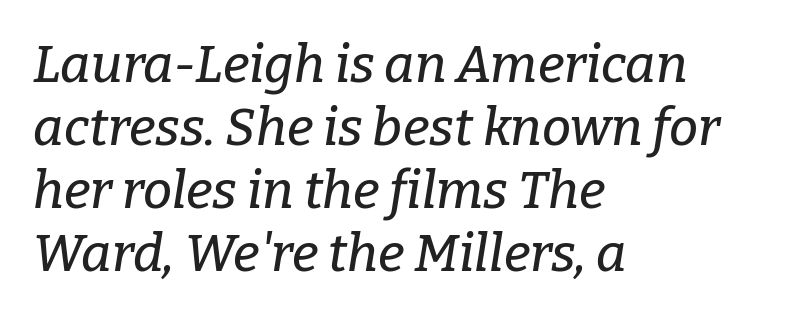
This sample has the flowing, uneven cadence of proportional lettering. Old-style or modern, the face here clearly has serifs. Every row of glyphs begins at an identical x-position on the left. Tracking value appears to be zero — textbook default spacing.
